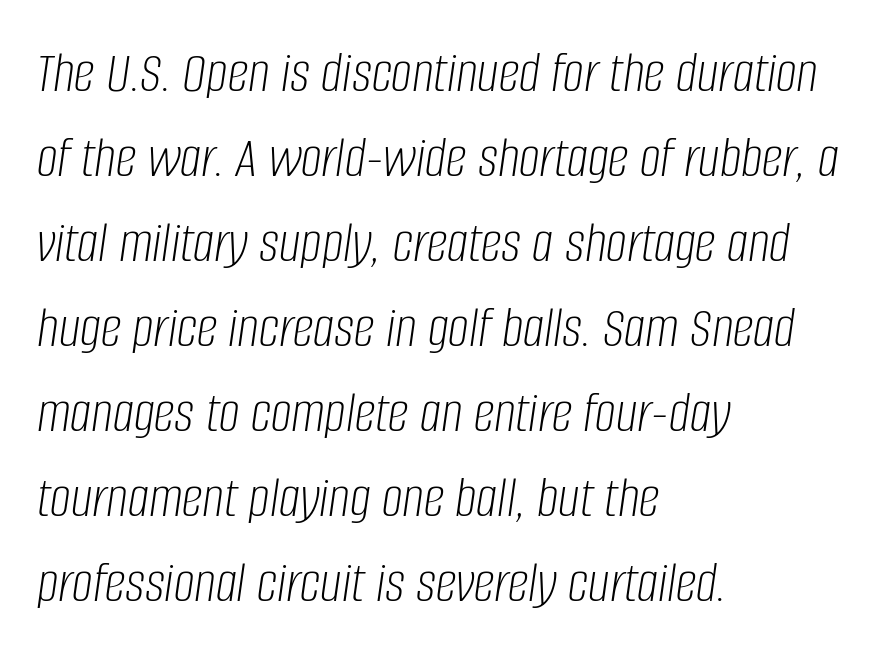
Q: Is the text bold? A: No.
Q: Is the text italic (slanted)? A: Yes, it leans right by about 8 degrees.
Q: Is the text underlined? A: No.
Q: How is the paragraph aligned? A: Left-aligned.
Q: Is the spacing between letters normal or unusually wide? A: Normal.
Q: Is the spacing between lines tight, normal or loose? A: Normal.
Q: Width (condensed, normal, or wide)? A: Condensed.
Q: Stroke contrast? A: Low.
Q: x-height? A: Large.
Q: Monospaced? A: No.
